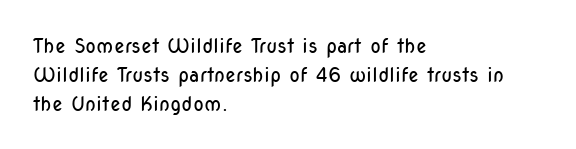
Vertical strokes here are truly vertical. The typesetting does not lean heavy: it is not bold. These lines keep a tight, regular rhythm from letter to letter. Anything drawn beneath the words? Only blank space. The designer left line spacing at the default. Caption: multi-line text, flush left, ragged right.
